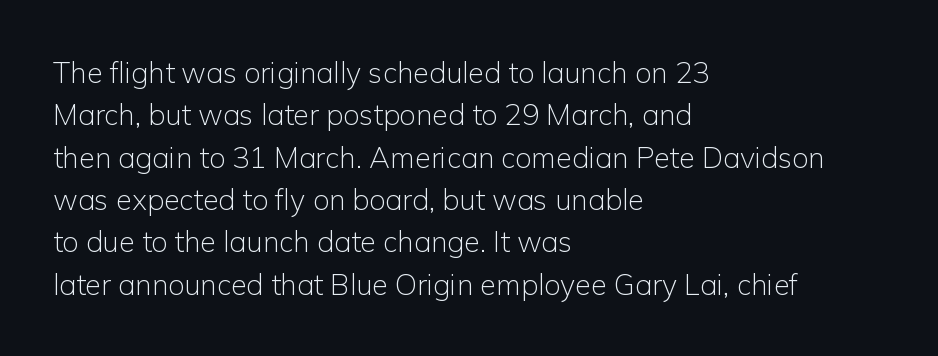
{"serif": "no", "italic": "no", "bold": "no", "weight": "light", "width": "normal", "stroke_contrast": "low", "x_height": "medium", "monospaced": "no", "underline": "no", "align": "left", "line_spacing": "normal", "line_spacing_ratio": 1.46, "letter_spacing": "normal", "letter_spacing_em": 0.0, "glyph_px": 29}
